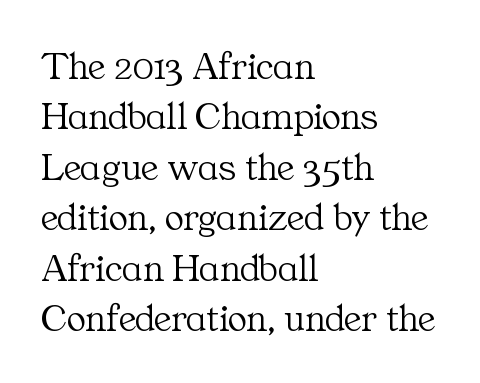
Leading: standard. Any mark beneath the type? The region is blank. What kind of face is this? One with serifs. The letters stand upright; this is a roman face. Here the designer chose a conventional face with non-uniform glyph widths.
